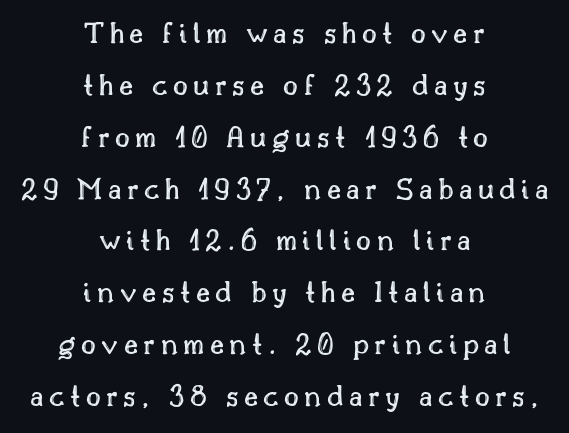
The image shows 32 px text type, upright; set centered, normal line spacing (1.62x), not underlined; a small x-height.
